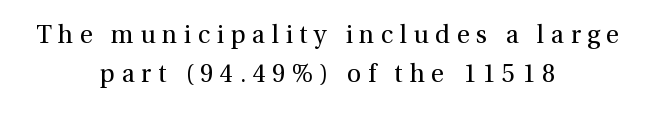
Q: Is the text bold? A: No.
Q: Is the text italic (slanted)? A: No, it is upright.
Q: Is the text underlined? A: No.
Q: How is the paragraph aligned? A: Centered.
Q: Is the spacing between letters normal or unusually wide? A: Unusually wide.
Q: Is the spacing between lines tight, normal or loose? A: Normal.
